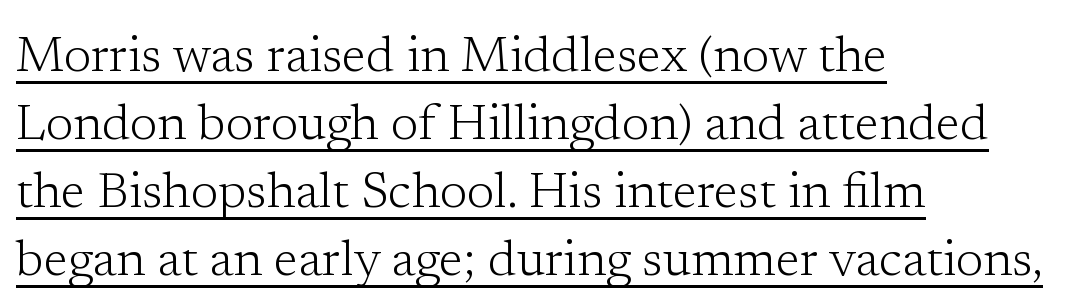
Baseline-to-baseline distance is the conventional proportion of letter height. Spacing verdict: proportional, widths tailored to each character. Ordinary non-slanted type is in use. The face used here appears with an underline applied. This is not heavy type; no bold has been used. Each letter's strokes conclude with small projecting serifs.
